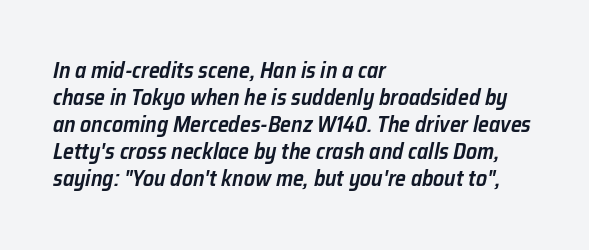
{"italic": "yes", "lean": "right", "slant_degrees": 12, "bold": "semi", "underline": "no", "align": "left", "line_spacing_ratio": 1.23, "letter_spacing": "normal", "letter_spacing_em": 0.0, "glyph_px": 22}
